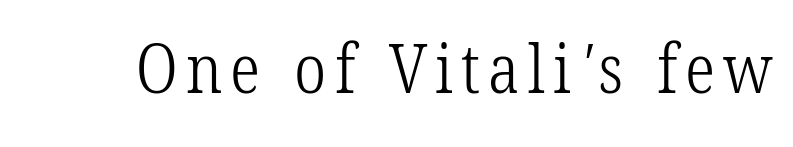
{"serif": "yes", "bold": "no", "weight": "light", "width": "condensed", "stroke_contrast": "low", "x_height": "medium", "monospaced": "no", "underline": "no", "glyph_px": 68}
